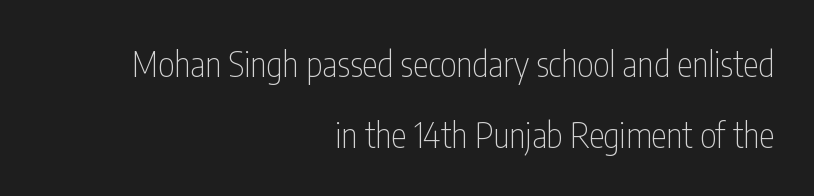
Q: Is the text bold? A: No.
Q: Is the text italic (slanted)? A: No, it is upright.
Q: Is the typeface a serif or a sans-serif typeface? A: Sans-serif.
Q: Is the text underlined? A: No.
Q: How is the paragraph aligned? A: Right-aligned.
Q: Is the spacing between letters normal or unusually wide? A: Normal.
Q: Is the spacing between lines tight, normal or loose? A: Loose.
Q: Width (condensed, normal, or wide)? A: Condensed.
Q: Stroke contrast? A: Low.
Q: x-height? A: Medium.
Q: Monospaced? A: No.
